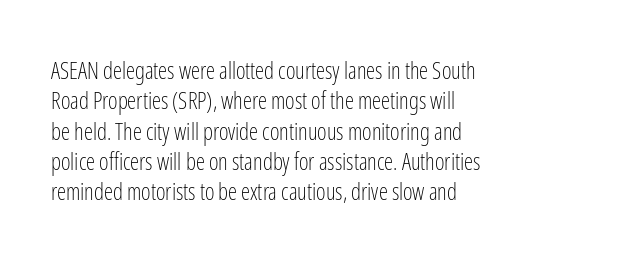
The space directly below the letters is spotless. Caption: standard tracking, unaltered. Vertically, the passage feels balanced, rows spaced as you'd expect. Does the lettering tilt? It doesn't — this is upright.
